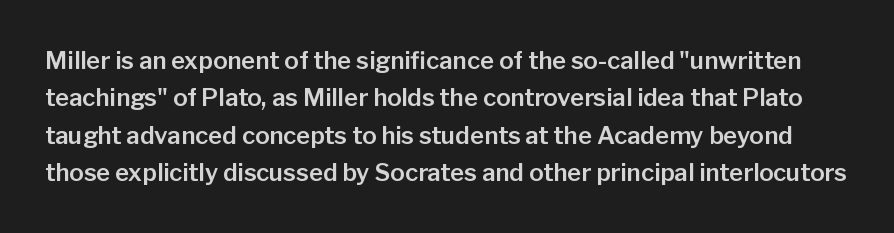
{"italic": "no", "underline": "no", "line_spacing": "normal", "line_spacing_ratio": 1.56, "letter_spacing": "normal", "letter_spacing_em": 0.0, "glyph_px": 24}
